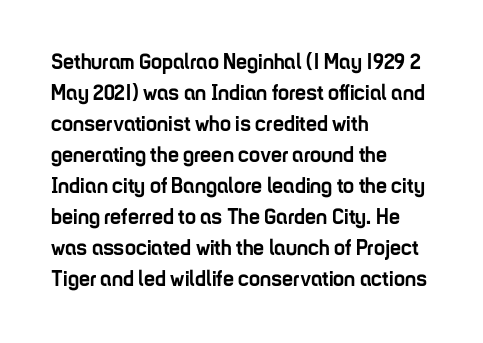
{"italic": "no", "bold": "yes", "underline": "no", "align": "left", "line_spacing": "normal", "line_spacing_ratio": 1.41, "letter_spacing": "normal", "letter_spacing_em": 0.0, "glyph_px": 22}
